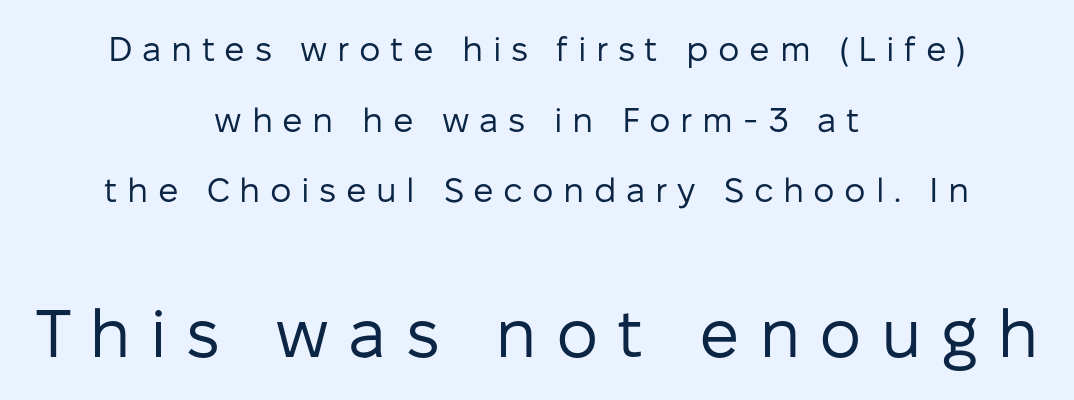
A roman cut, with each character standing at attention. The block of text is sparse from top to bottom, with ample space between rows. Between one letter and the next there's a generous, obvious gap. The typeface has the unassuming heft of standard copy or less. Here the designer chose a conventional face with non-uniform glyph widths. This rendering uses center alignment, leaving both contours irregular but symmetric.
